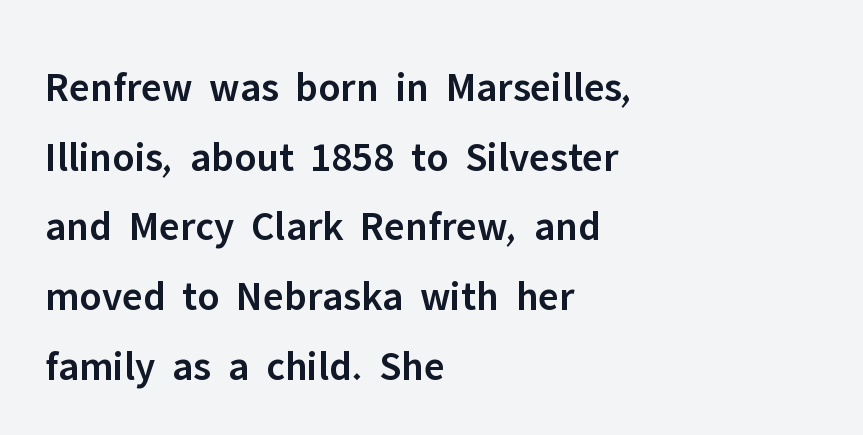
Is there any slant? The stems are plumb. Serifs: no, the terminals of the letterforms are clean. The space between consecutive lines is moderate. These lines are set flush left with a ragged right edge. Between one letter and the next there's only the usual sliver of space.
